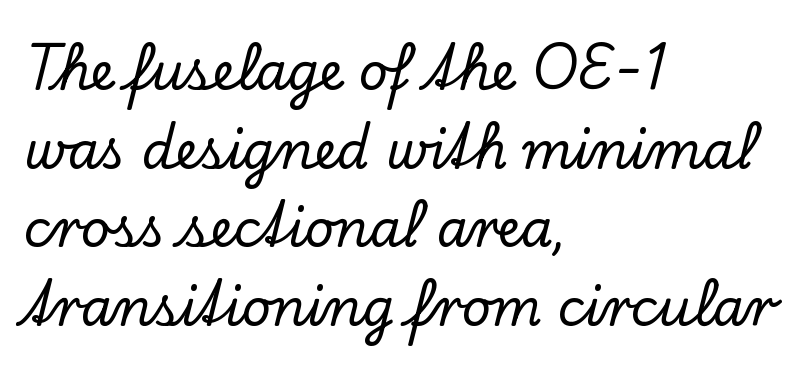
Does the copy run flush right? No — it runs flush left. Serif or sans? Serif — the stroke terminals have little feet. If you measured baseline to baseline, you'd find a middling distance. Anything drawn beneath the words? Only blank space.
